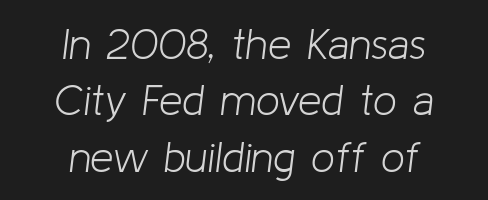
Q: Is the text bold? A: No.
Q: Is the text italic (slanted)? A: Yes, it leans right by about 8 degrees.
Q: Is the text underlined? A: No.
Q: How is the paragraph aligned? A: Centered.
Q: Is the spacing between letters normal or unusually wide? A: Normal.
Q: Is the spacing between lines tight, normal or loose? A: Normal.
Q: Width (condensed, normal, or wide)? A: Normal.
Q: Stroke contrast? A: Low.
Q: x-height? A: Medium.
Q: Monospaced? A: No.
